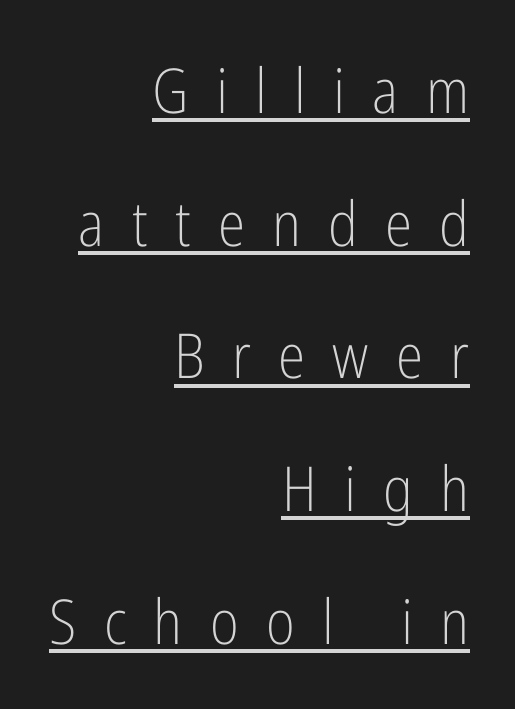
A baseline rule has been typeset under these characters. Upright lettering throughout. Vertical spacing — loose. Inter-character spacing is expanded well beyond the font's built-in metrics.
